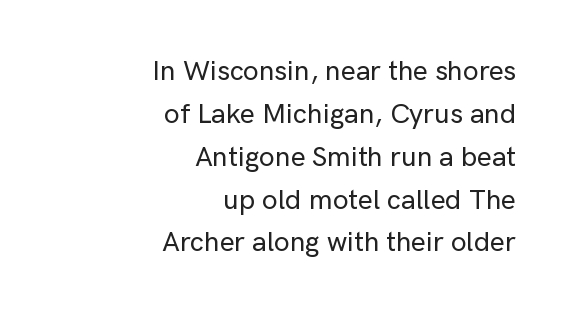
Q: Is the text italic (slanted)? A: No, it is upright.
Q: Is the typeface a serif or a sans-serif typeface? A: Sans-serif.
Q: Is the text underlined? A: No.
Q: How is the paragraph aligned? A: Right-aligned.
Q: Is the spacing between letters normal or unusually wide? A: Normal.
Q: Is the spacing between lines tight, normal or loose? A: Normal.
Q: Width (condensed, normal, or wide)? A: Normal.
Q: Stroke contrast? A: Low.
Q: x-height? A: Medium.
Q: Monospaced? A: No.
